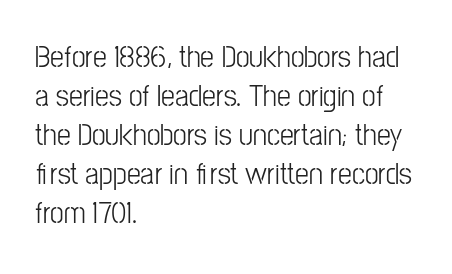
The image shows 31 px light, condensed sans-serif type, upright; set left-aligned, normal line spacing (1.26x), normal letter spacing, not underlined; low stroke contrast and a medium x-height.
